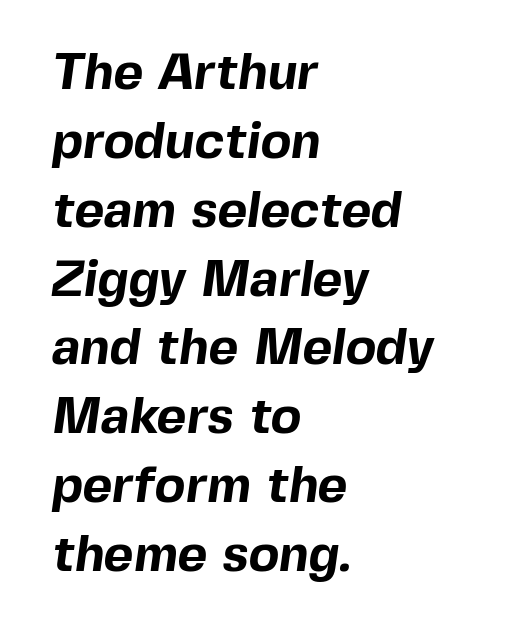
The image shows 51 px bold sans-serif type; set left-aligned, normal line spacing (1.35x), normal letter spacing, not underlined; a medium x-height.
